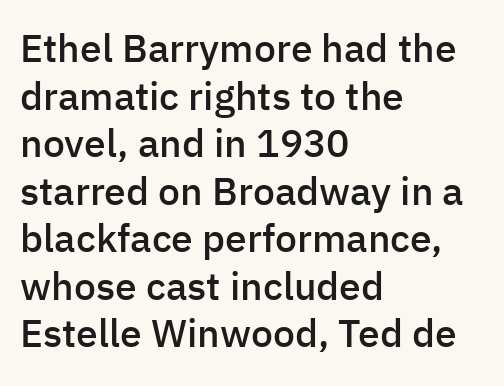
{"serif": "no", "italic": "no", "bold": "semi", "weight": "semibold", "width": "normal", "stroke_contrast": "low", "x_height": "medium", "monospaced": "no", "underline": "no", "align": "left", "line_spacing_ratio": 1.22, "letter_spacing": "normal", "letter_spacing_em": 0.0, "glyph_px": 39}
